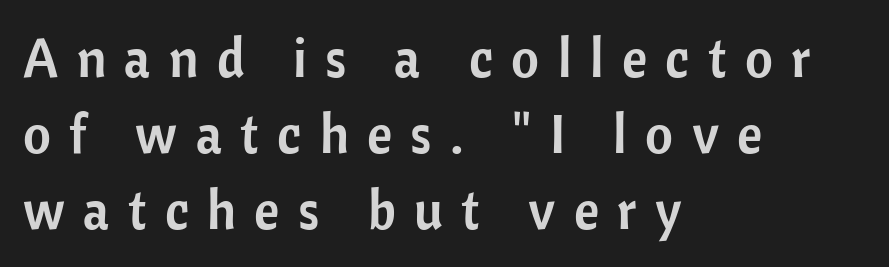
The image shows 54 px sans-serif type, upright; set left-aligned, normal line spacing (1.41x), unusually wide letter spacing (+0.34 em), not underlined; low stroke contrast and a medium x-height.
